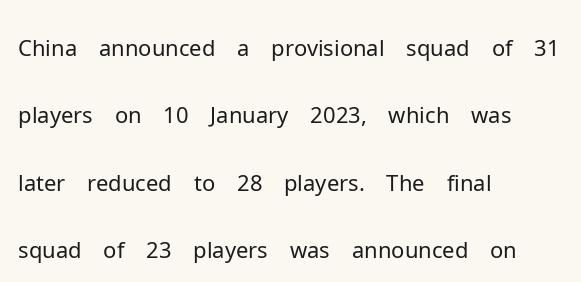
{"serif": "no", "italic": "no", "bold": "no", "weight": "light", "width": "normal", "stroke_contrast": "low", "x_height": "medium", "monospaced": "no", "underline": "no", "align": "left", "line_spacing": "normal", "line_spacing_ratio": 1.5, "letter_spacing": "normal", "letter_spacing_em": 0.0, "glyph_px": 45}
